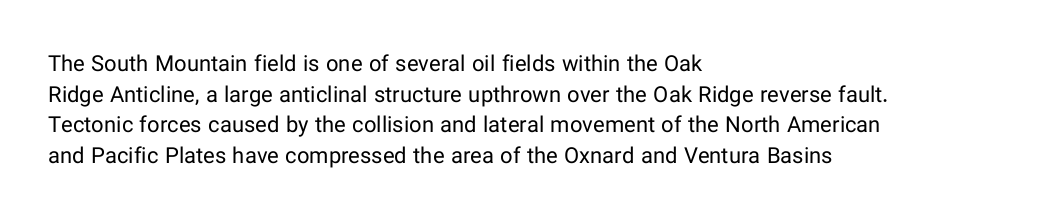
Q: Is the text bold? A: No.
Q: Is the text italic (slanted)? A: No, it is upright.
Q: Is the text underlined? A: No.
Q: How is the paragraph aligned? A: Left-aligned.
Q: Is the spacing between letters normal or unusually wide? A: Normal.
Q: Is the spacing between lines tight, normal or loose? A: Normal.
